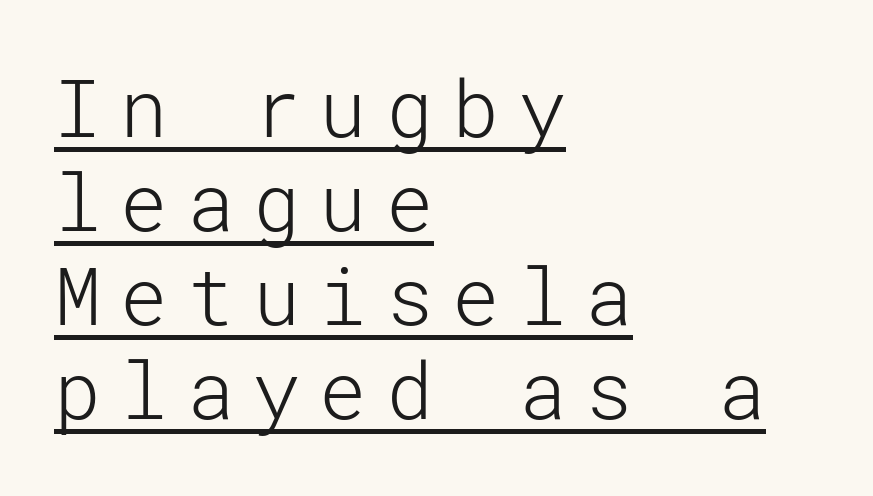
{"serif": "no", "italic": "no", "bold": "no", "weight": "light", "width": "normal", "stroke_contrast": "low", "x_height": "medium", "underline": "yes", "align": "left", "line_spacing_ratio": 1.19, "letter_spacing": "wide", "letter_spacing_em": 0.24, "glyph_px": 79}
